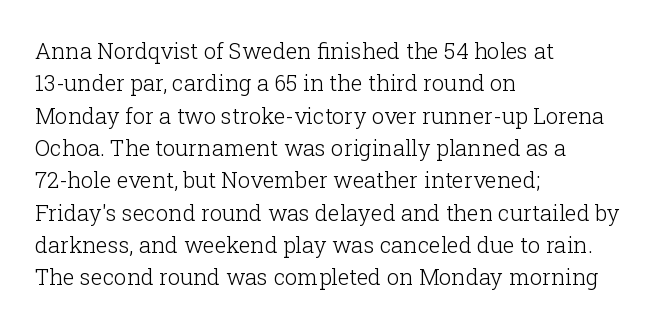
Q: Is the text bold? A: No.
Q: Is the text italic (slanted)? A: No, it is upright.
Q: Is the text underlined? A: No.
Q: How is the paragraph aligned? A: Left-aligned.
Q: Is the spacing between letters normal or unusually wide? A: Normal.
Q: Is the spacing between lines tight, normal or loose? A: Normal.
